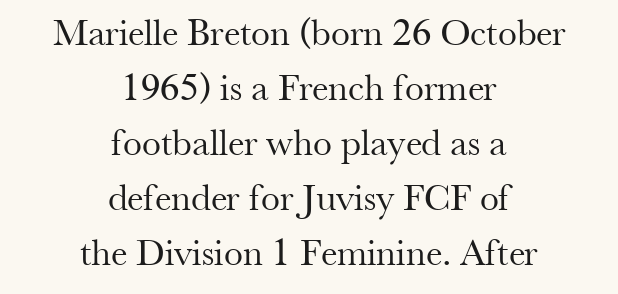
{"serif": "yes", "italic": "no", "bold": "no", "weight": "regular", "width": "normal", "stroke_contrast": "medium", "x_height": "small", "monospaced": "no", "underline": "no", "align": "center", "line_spacing": "normal", "line_spacing_ratio": 1.45, "letter_spacing": "normal", "letter_spacing_em": 0.0, "glyph_px": 38}
